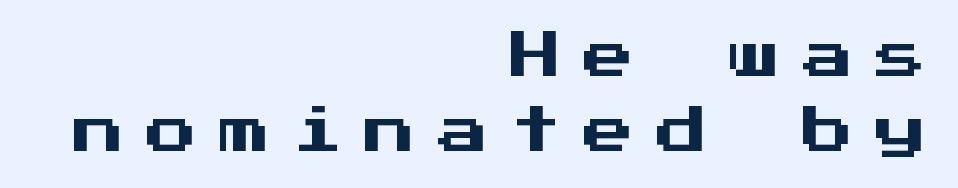
The image shows 51 px sans-serif type, upright, monospaced; set right-aligned, normal line spacing (1.47x), unusually wide letter spacing (+0.43 em), not underlined; medium stroke contrast and a medium x-height.
